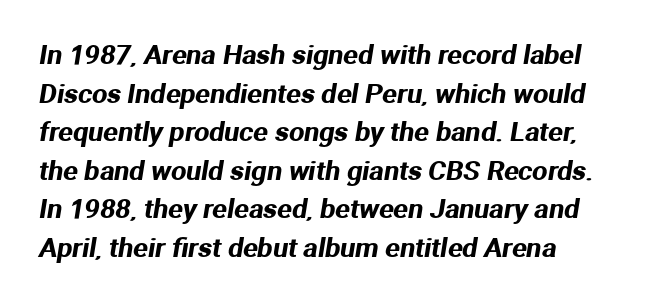
Check the space under the baseline: it is left empty. Alignment: flush left. Default kerning and tracking; the words read as compact shapes. One glance says typical: line gaps are just what's usual.
